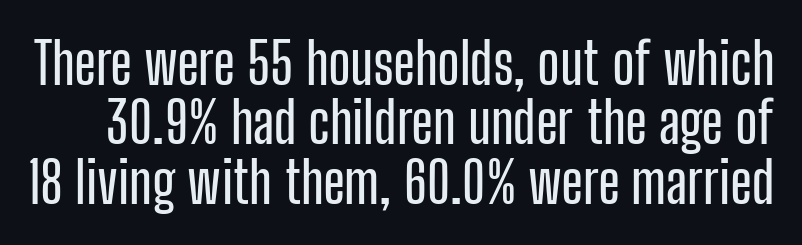
The image shows 57 px condensed sans-serif type, upright; set tight line spacing (1.04x), normal letter spacing, not underlined; low stroke contrast and a medium x-height.
